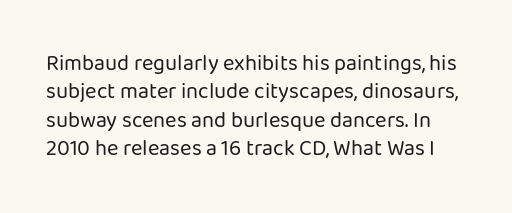
{"italic": "no", "bold": "no", "underline": "no", "line_spacing": "normal", "line_spacing_ratio": 1.29, "letter_spacing": "normal", "letter_spacing_em": 0.0, "glyph_px": 22}
